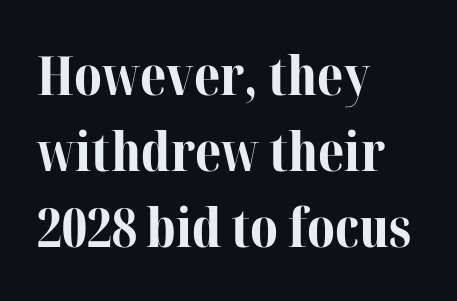
Q: Is the text bold? A: Yes.
Q: Is the text italic (slanted)? A: No, it is upright.
Q: Is the typeface a serif or a sans-serif typeface? A: Serif.
Q: Is the text underlined? A: No.
Q: How is the paragraph aligned? A: Left-aligned.
Q: Is the spacing between letters normal or unusually wide? A: Normal.
Q: Is the spacing between lines tight, normal or loose? A: Normal.
Q: Width (condensed, normal, or wide)? A: Normal.
Q: Stroke contrast? A: Medium.
Q: x-height? A: Medium.
Q: Monospaced? A: No.
